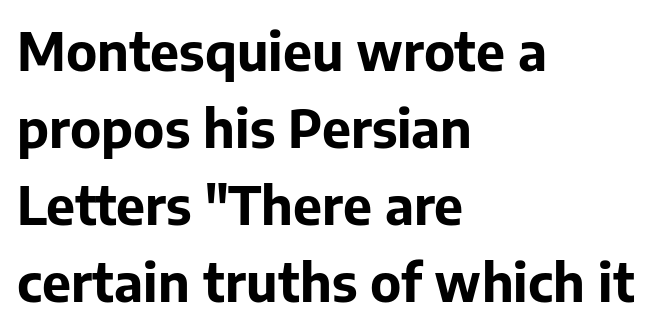
The image shows 52 px bold sans-serif type, upright; set left-aligned, normal line spacing (1.48x), normal letter spacing, not underlined; low stroke contrast and a medium x-height.
